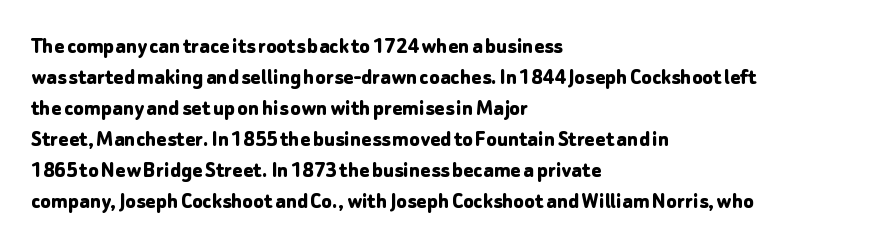
Q: Is the text bold? A: Yes.
Q: Is the text italic (slanted)? A: No, it is upright.
Q: Is the text underlined? A: No.
Q: How is the paragraph aligned? A: Left-aligned.
Q: Is the spacing between letters normal or unusually wide? A: Normal.
Q: Is the spacing between lines tight, normal or loose? A: Normal.
